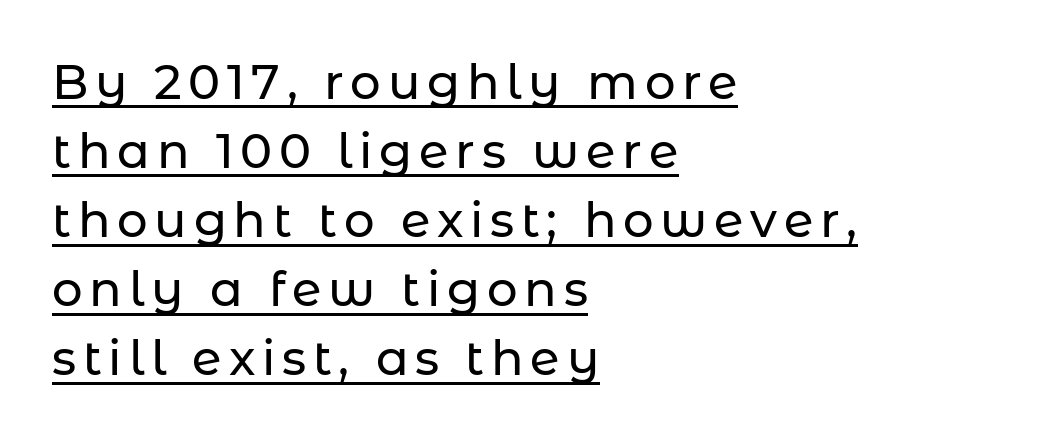
Q: Is the text italic (slanted)? A: No, it is upright.
Q: Is the typeface a serif or a sans-serif typeface? A: Sans-serif.
Q: Is the text underlined? A: Yes.
Q: How is the paragraph aligned? A: Left-aligned.
Q: Is the spacing between lines tight, normal or loose? A: Normal.
Q: Width (condensed, normal, or wide)? A: Normal.
Q: Stroke contrast? A: Low.
Q: x-height? A: Medium.
Q: Monospaced? A: No.
